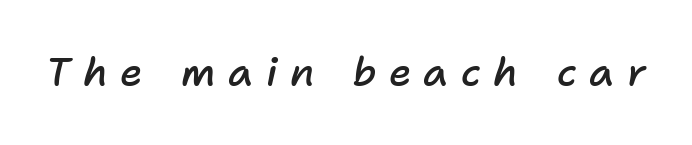
The image shows 39 px semibold type, italic (leaning right); set unusually wide letter spacing (+0.32 em), not underlined; low stroke contrast and a medium x-height.
